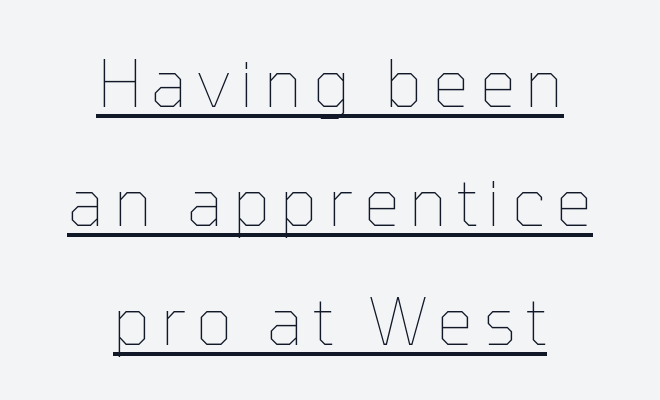
Q: Is the text bold? A: No.
Q: Is the text italic (slanted)? A: No, it is upright.
Q: Is the text underlined? A: Yes.
Q: How is the paragraph aligned? A: Centered.
Q: Width (condensed, normal, or wide)? A: Normal.
Q: Stroke contrast? A: Low.
Q: x-height? A: Medium.
Q: Monospaced? A: No.
